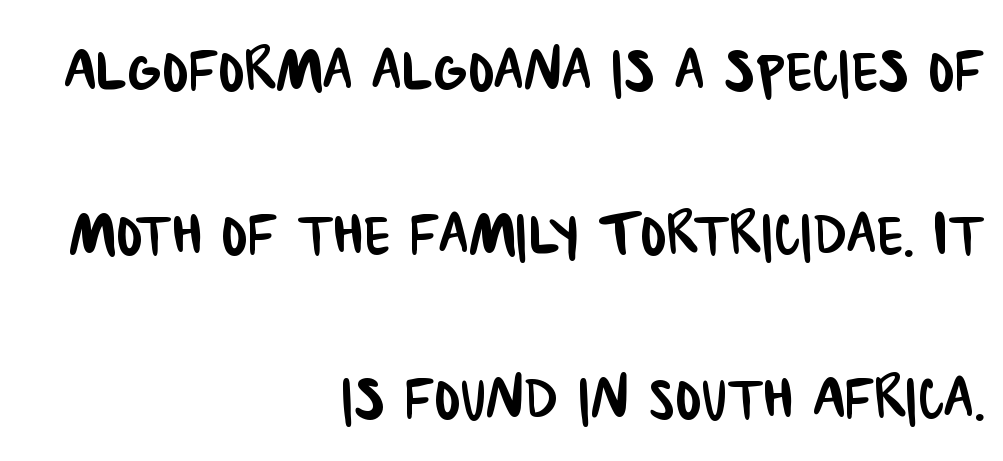
Q: Is the typeface a serif or a sans-serif typeface? A: Sans-serif.
Q: Is the text underlined? A: No.
Q: How is the paragraph aligned? A: Right-aligned.
Q: Is the spacing between letters normal or unusually wide? A: Normal.
Q: Is the spacing between lines tight, normal or loose? A: Loose.
Q: Width (condensed, normal, or wide)? A: Condensed.
Q: Stroke contrast? A: Low.
Q: x-height? A: Large.
Q: Monospaced? A: No.
